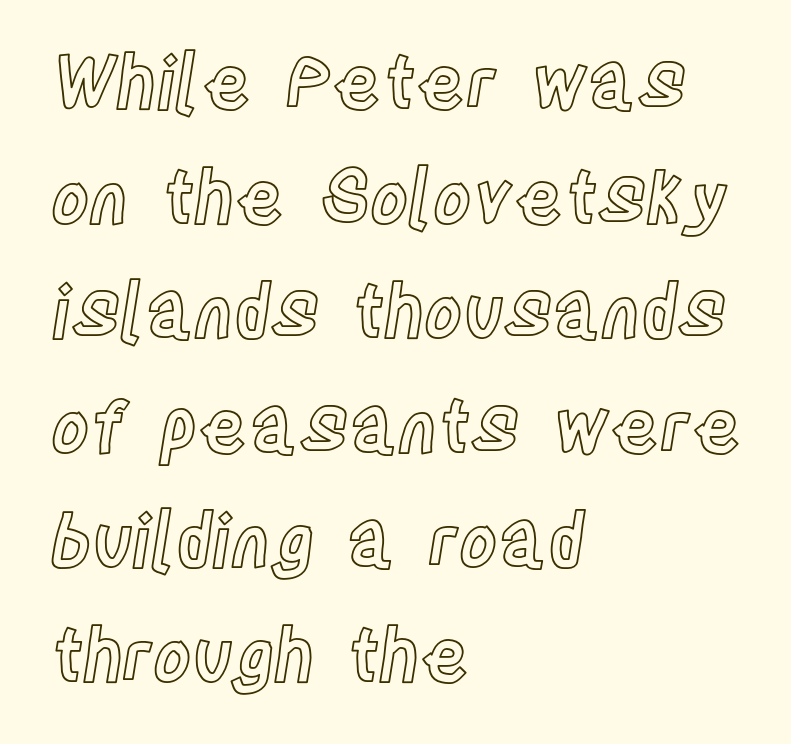
Q: Is the text italic (slanted)? A: Yes.
Q: Is the text underlined? A: No.
Q: How is the paragraph aligned? A: Left-aligned.
Q: Is the spacing between letters normal or unusually wide? A: Normal.
Q: Is the spacing between lines tight, normal or loose? A: Normal.
Q: Width (condensed, normal, or wide)? A: Condensed.
Q: x-height? A: Large.
Q: Monospaced? A: No.
